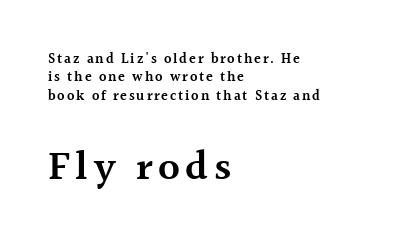
{"serif": "yes", "italic": "no", "bold": "semi", "weight": "semibold", "width": "normal", "x_height": "medium", "monospaced": "no", "underline": "no", "align": "left", "line_spacing": "normal", "line_spacing_ratio": 1.32, "larger_block": "second", "size_ratio": 2.93, "glyph_px": 41}
